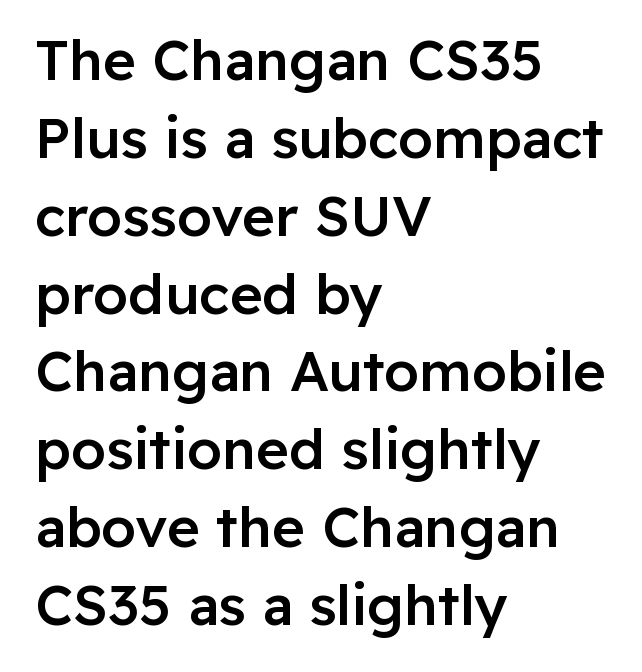
The type sits square on the baseline with zero lean. The typesetting leans somewhat heavy: a semibold. Here the designer chose a conventional face with non-uniform glyph widths. All the whitespace from short lines collects on the right.
